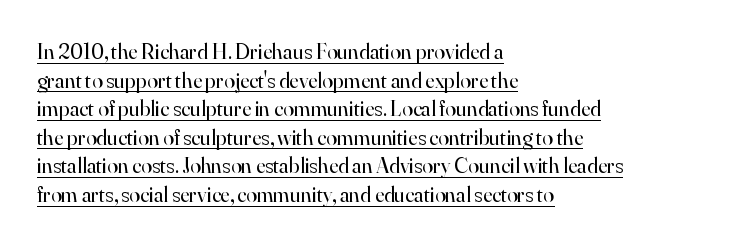
{"italic": "no", "bold": "no", "underline": "yes", "align": "left", "line_spacing": "normal", "line_spacing_ratio": 1.3, "letter_spacing": "normal", "letter_spacing_em": 0.0, "glyph_px": 22}
